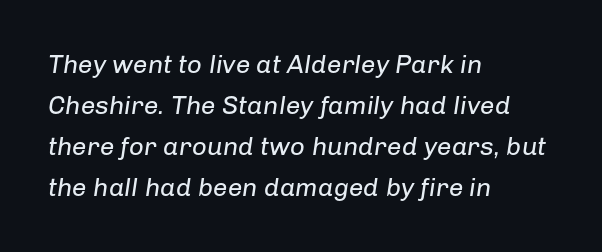
Short note: letters normally spaced. No word sits above an underline. Reading down the column, the eye jumps a familiar distance to each next line. Teacher's note: observe the even left margin — that is flush-left alignment. Stem width sits at or under what a default text font uses.
